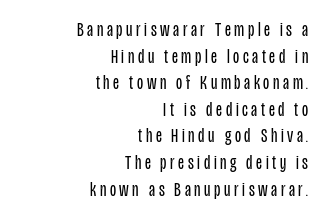
The image shows 20 px text type, upright; set right-aligned, normal line spacing (1.33x), not underlined.
